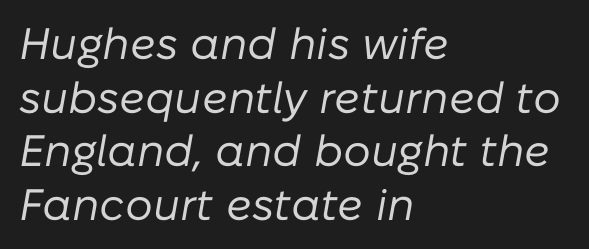
{"italic": "yes", "lean": "right", "slant_degrees": 10, "bold": "no", "weight": "regular", "width": "normal", "stroke_contrast": "low", "x_height": "medium", "monospaced": "no", "underline": "no", "align": "left", "line_spacing_ratio": 1.22, "letter_spacing": "normal", "letter_spacing_em": 0.0, "glyph_px": 44}
